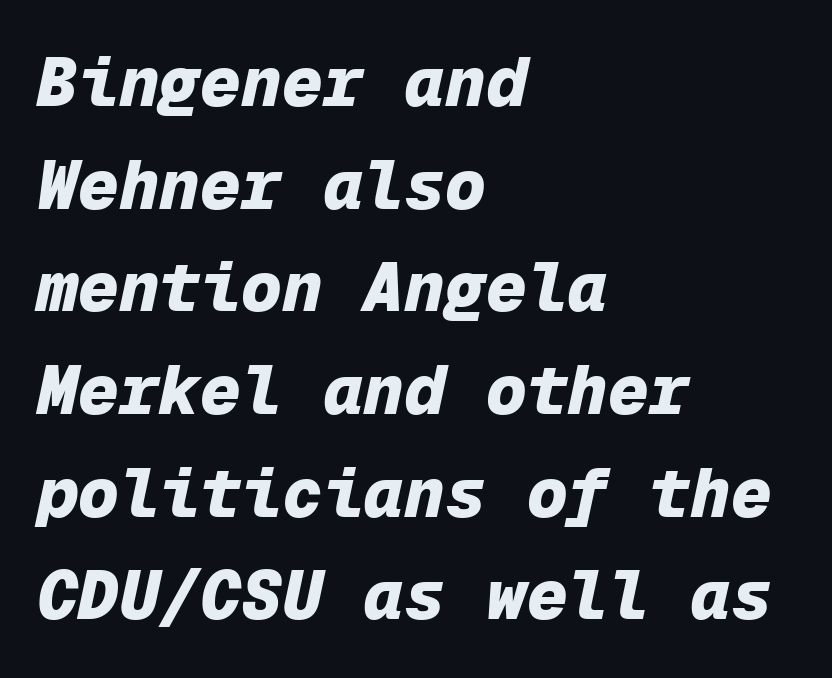
Look at the tracking — it's just the regular setting, nothing added. Slant detected: the letters are inclined. The specimen omits any rule beneath the text block's lines. This sample keeps an unexceptional amount of space between lines. Here the designer chose a console-style face with uniform glyph widths.
